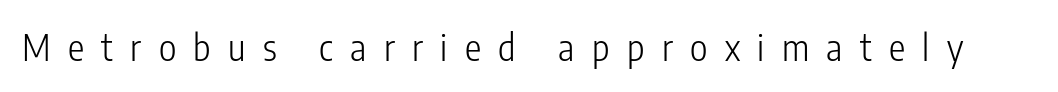
Q: Is the text bold? A: No.
Q: Is the text italic (slanted)? A: No, it is upright.
Q: Is the typeface a serif or a sans-serif typeface? A: Sans-serif.
Q: Is the text underlined? A: No.
Q: Is the spacing between letters normal or unusually wide? A: Unusually wide.
Q: Width (condensed, normal, or wide)? A: Condensed.
Q: Stroke contrast? A: Low.
Q: x-height? A: Medium.
Q: Monospaced? A: No.
